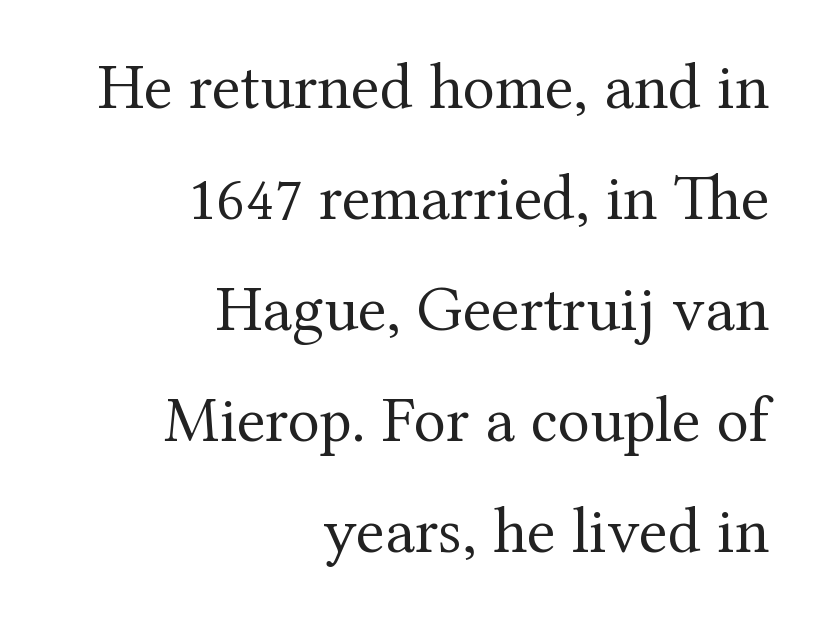
{"serif": "yes", "italic": "no", "bold": "no", "weight": "regular", "width": "normal", "stroke_contrast": "medium", "x_height": "medium", "monospaced": "no", "underline": "no", "align": "right", "line_spacing": "normal", "line_spacing_ratio": 1.68, "letter_spacing": "normal", "letter_spacing_em": 0.0, "glyph_px": 66}
